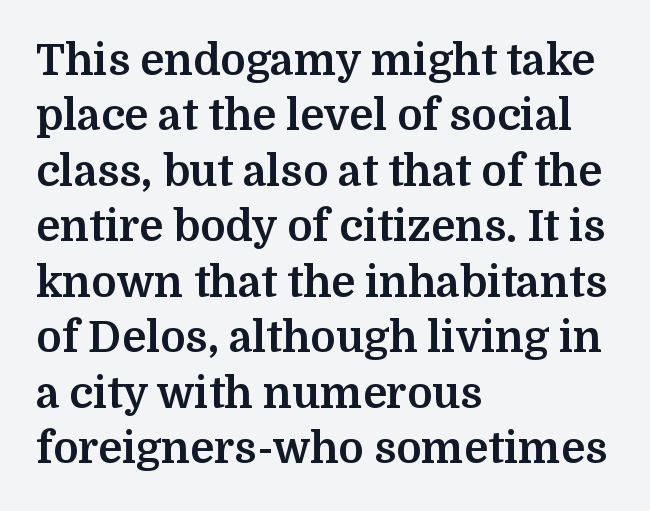
The strokes are fattened all the way to bold. The type is set solid horizontally, with unmodified tracking. This sample is left-justified, so line endings fall wherever the words run out. Italic? Not at all — the glyphs are vertical.
